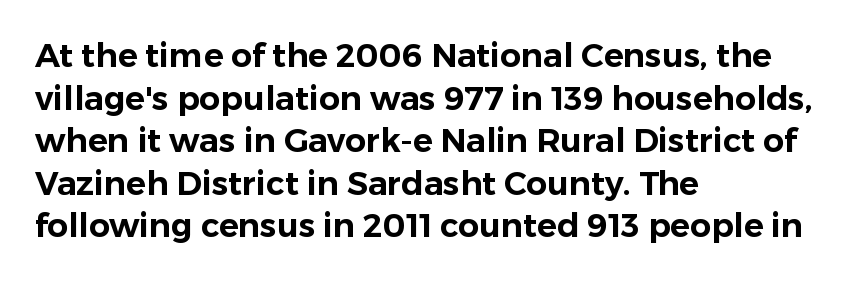
The image shows 33 px sans-serif type, upright; set left-aligned, normal line spacing (1.29x), normal letter spacing, not underlined; low stroke contrast and a medium x-height.
